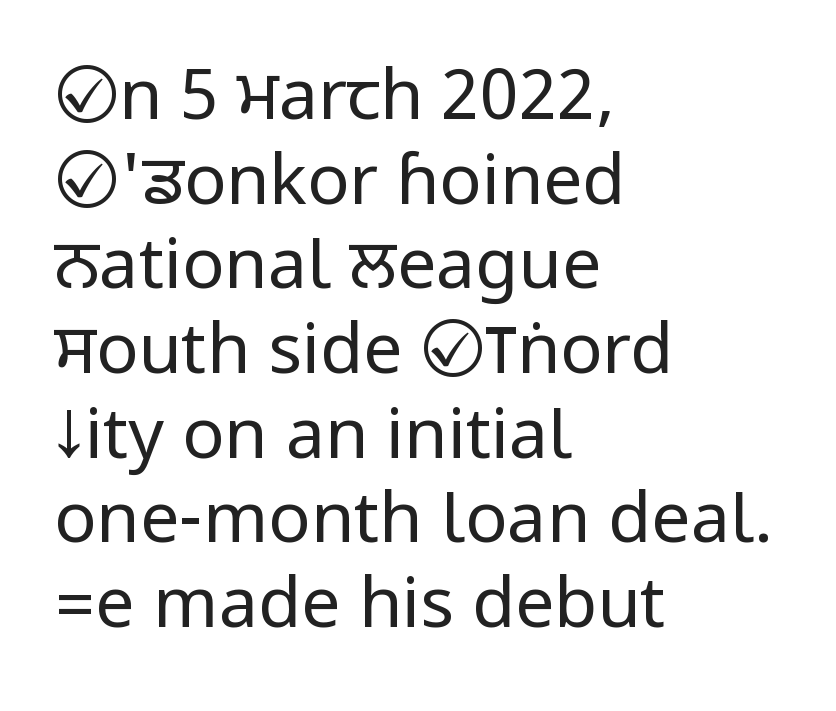
{"serif": "no", "italic": "no", "bold": "no", "weight": "regular", "width": "condensed", "stroke_contrast": "low", "underline": "no", "align": "left", "line_spacing_ratio": 1.21, "letter_spacing": "normal", "letter_spacing_em": 0.0, "glyph_px": 70}
